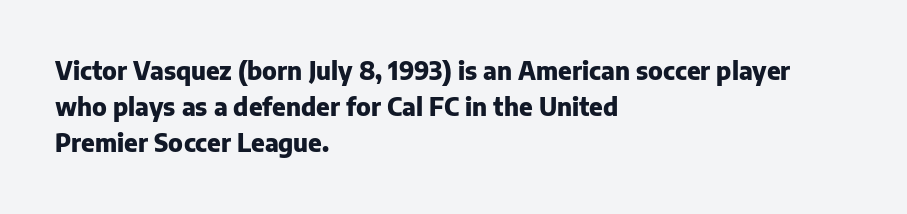
{"italic": "no", "bold": "yes", "underline": "no", "align": "left", "line_spacing": "normal", "line_spacing_ratio": 1.51, "letter_spacing": "normal", "letter_spacing_em": 0.0, "glyph_px": 24}
